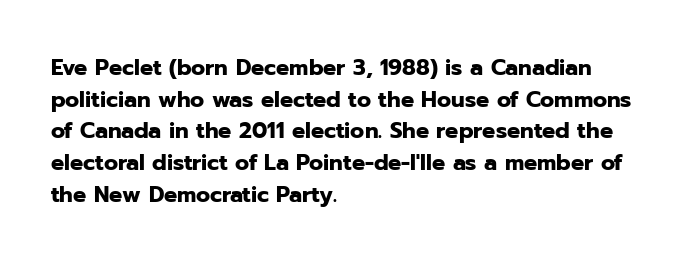
{"italic": "no", "bold": "yes", "underline": "no", "align": "left", "line_spacing": "normal", "line_spacing_ratio": 1.44, "letter_spacing": "normal", "letter_spacing_em": 0.0, "glyph_px": 22}
